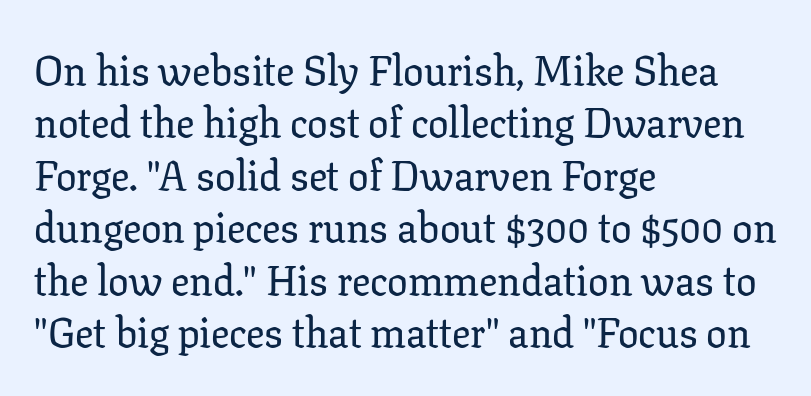
One glance says typical: line gaps are just what's usual. This rendering uses left alignment, leaving the right contour irregular. The face used here is proportionally spaced, like ordinary book or web type. A clean baseline with only descenders dipping below it. The horizontal fit of the characters is conventional and even.
